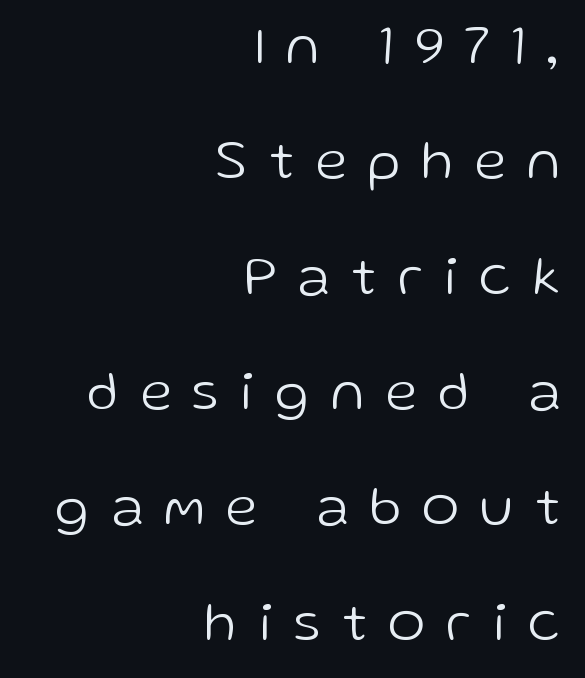
{"serif": "no", "italic": "no", "bold": "no", "weight": "light", "width": "normal", "stroke_contrast": "low", "x_height": "medium", "monospaced": "no", "underline": "no", "align": "right", "line_spacing": "loose", "line_spacing_ratio": 2.06, "letter_spacing": "wide", "letter_spacing_em": 0.39, "glyph_px": 56}
